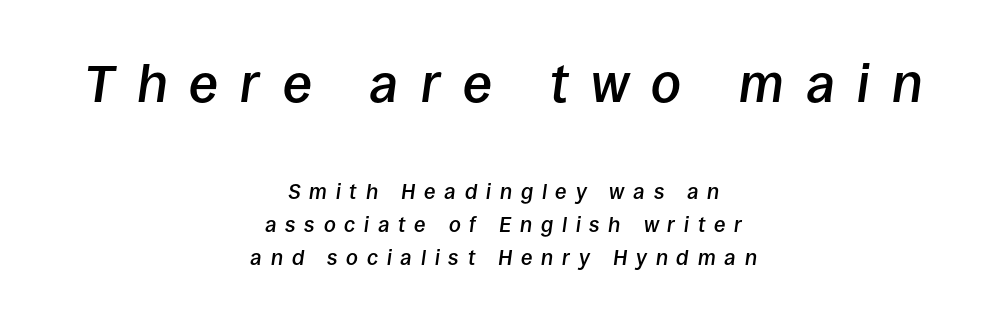
Q: Is the text bold? A: Semi-bold.
Q: Is the text italic (slanted)? A: Yes, it leans right by about 8 degrees.
Q: Is the text underlined? A: No.
Q: How is the paragraph aligned? A: Centered.
Q: Is the spacing between letters normal or unusually wide? A: Unusually wide.
Q: Is the spacing between lines tight, normal or loose? A: Normal.
Q: Which block of text is set in a larger size, the first (top) or the second (bottom)? A: The first (top) one.
Q: Width (condensed, normal, or wide)? A: Normal.
Q: Stroke contrast? A: Low.
Q: x-height? A: Large.
Q: Monospaced? A: No.
